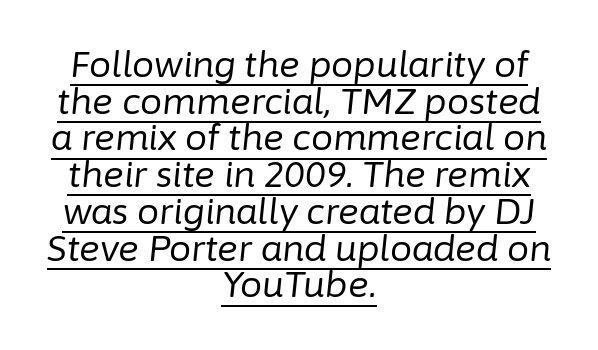
{"italic": "yes", "lean": "right", "slant_degrees": 6, "bold": "no", "weight": "regular", "width": "normal", "stroke_contrast": "low", "x_height": "medium", "monospaced": "no", "underline": "yes", "align": "center", "line_spacing": "tight", "line_spacing_ratio": 1.05, "letter_spacing": "normal", "letter_spacing_em": 0.0, "glyph_px": 35}
